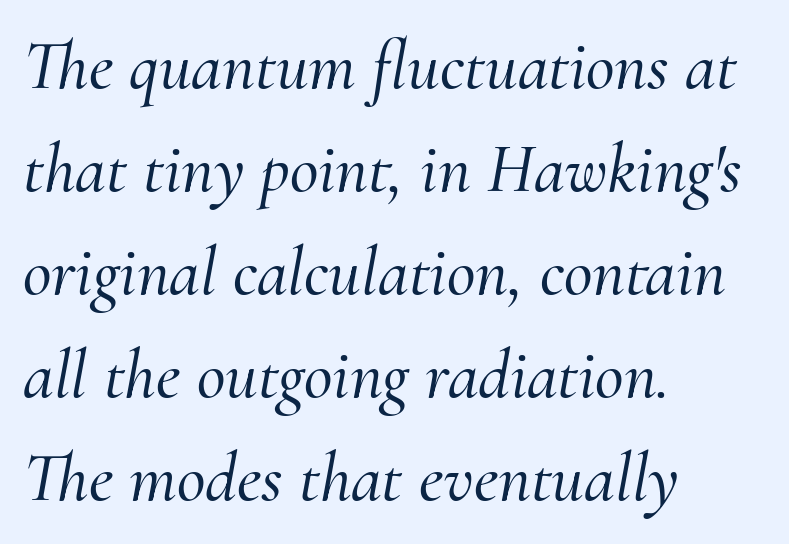
Q: Is the text italic (slanted)? A: Yes, it leans right by about 10 degrees.
Q: Is the typeface a serif or a sans-serif typeface? A: Serif.
Q: Is the text underlined? A: No.
Q: How is the paragraph aligned? A: Left-aligned.
Q: Is the spacing between letters normal or unusually wide? A: Normal.
Q: Is the spacing between lines tight, normal or loose? A: Normal.
Q: Width (condensed, normal, or wide)? A: Normal.
Q: Stroke contrast? A: Medium.
Q: x-height? A: Small.
Q: Monospaced? A: No.
